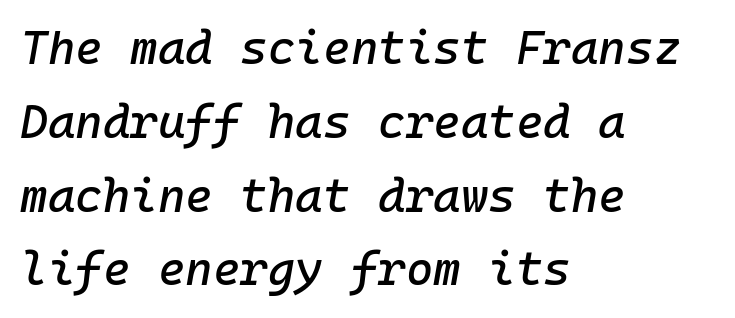
Every character here occupies the same horizontal width, giving the sample a typewriter-like rhythm. Letters rest on an invisible, unmarked baseline. These lines keep a tight, regular rhythm from letter to letter. Every character sits at an angle, as italics do.
